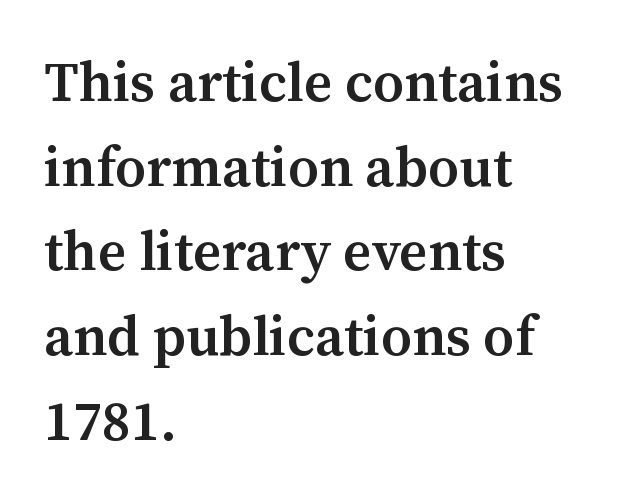
Q: Is the text bold? A: Semi-bold.
Q: Is the text italic (slanted)? A: No, it is upright.
Q: Is the typeface a serif or a sans-serif typeface? A: Serif.
Q: Is the text underlined? A: No.
Q: How is the paragraph aligned? A: Left-aligned.
Q: Is the spacing between letters normal or unusually wide? A: Normal.
Q: Is the spacing between lines tight, normal or loose? A: Normal.
Q: Width (condensed, normal, or wide)? A: Normal.
Q: Stroke contrast? A: Medium.
Q: x-height? A: Medium.
Q: Monospaced? A: No.
